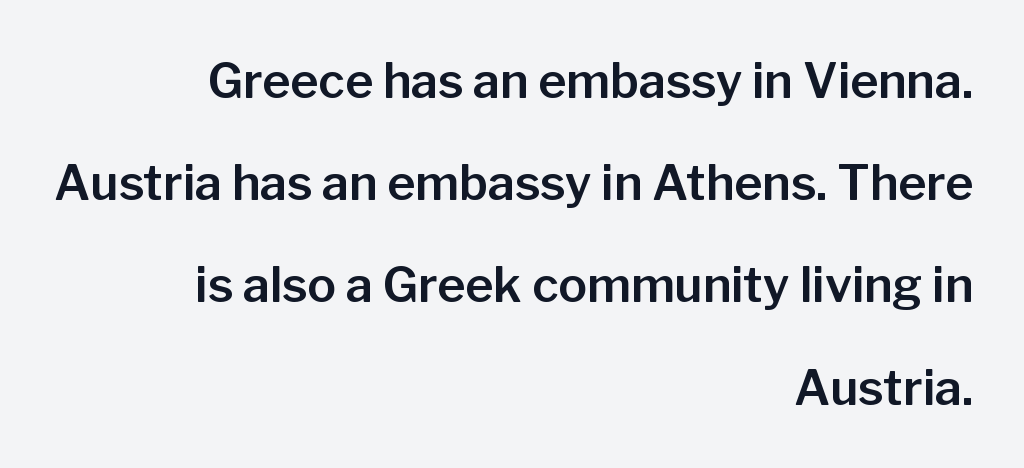
The image shows 48 px sans-serif type, upright; set right-aligned, loose line spacing (2.13x), normal letter spacing, not underlined; low stroke contrast and a medium x-height.
